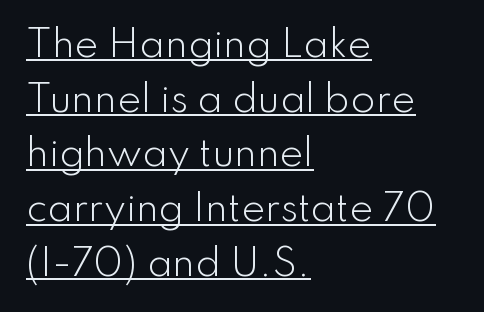
The image shows 36 px light sans-serif type, upright; set left-aligned, normal line spacing (1.52x), normal letter spacing, underlined; low stroke contrast and a small x-height.
